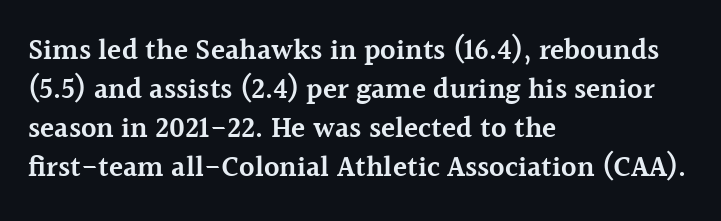
Horizontal bands of white between lines are of average thickness. These lines keep a tight, regular rhythm from letter to letter. Notice the strokes are somewhat thickened but not fully heavy: this is a semibold. Character widths vary here, with narrow letters taking less room than wide ones.
